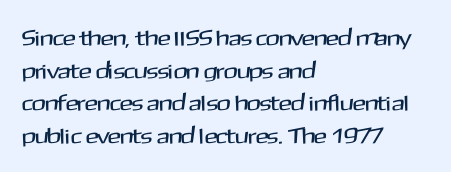
{"italic": "no", "underline": "no", "align": "left", "line_spacing": "normal", "line_spacing_ratio": 1.48, "letter_spacing": "normal", "letter_spacing_em": 0.0, "glyph_px": 22}
